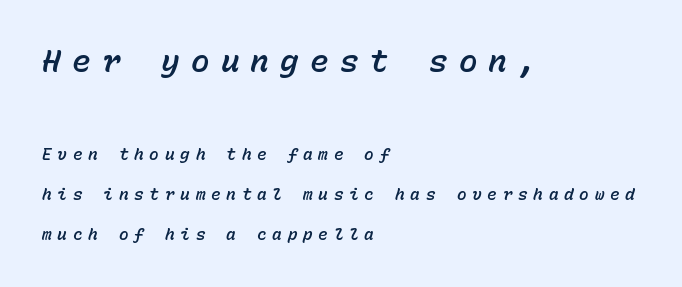
Observe the wide spacing: letters keep a clear distance from each other. The baseline area is clear. Notice the wide empty band between every row — that's loose leading. Every character sits at an angle, as italics do.
